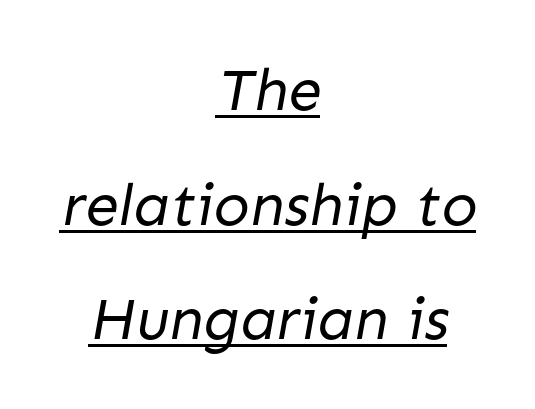
The lines in this sample share a center point and differ in where they start and stop. This rendering features underlined lettering. This sample uses plain, unmodified letter spacing. Think of a printed novel: that variable character pitch is what you see here. A great deal of white space separates one row of letters from the next. The passage shown is typeset with a sans-serif family.
